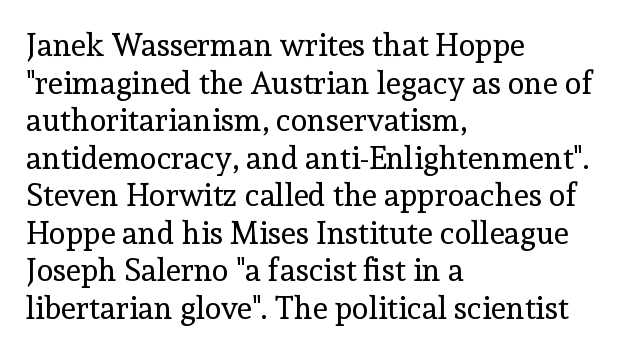
Q: Is the text bold? A: No.
Q: Is the text italic (slanted)? A: No, it is upright.
Q: Is the typeface a serif or a sans-serif typeface? A: Serif.
Q: Is the text underlined? A: No.
Q: How is the paragraph aligned? A: Left-aligned.
Q: Is the spacing between letters normal or unusually wide? A: Normal.
Q: Width (condensed, normal, or wide)? A: Normal.
Q: x-height? A: Medium.
Q: Monospaced? A: No.
